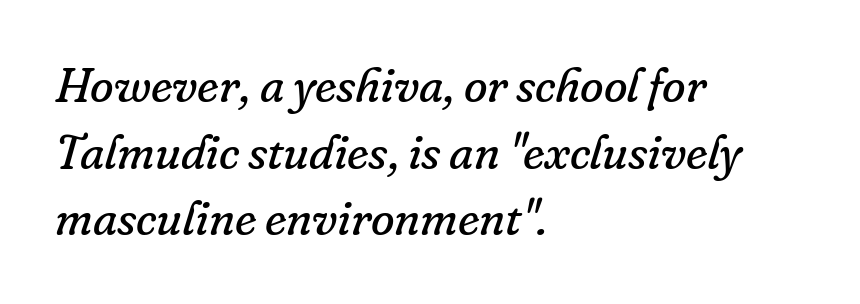
The designer left line spacing at the default. Notice how the stems are inclined rather than vertical — that's the hallmark of italics. The characters display serif detailing at their extremities. No letter is thick-stroked: the sample isn't bold.
